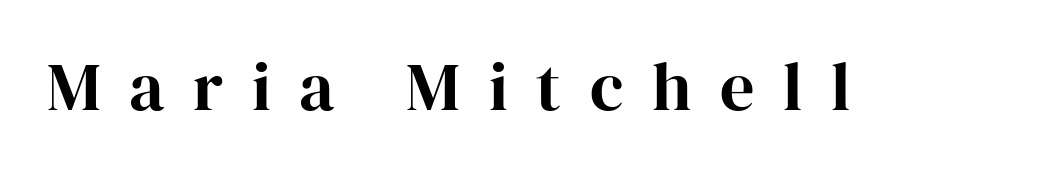
Tracking value appears strongly positive — letters spread wide. The zone under the glyphs is completely vacant. Does the type have serifs? Yes, each stem ends in a small foot. This is the regular roman posture of the typeface. Note the varied advance widths — an 'i' is clearly narrower than an 'm'.
